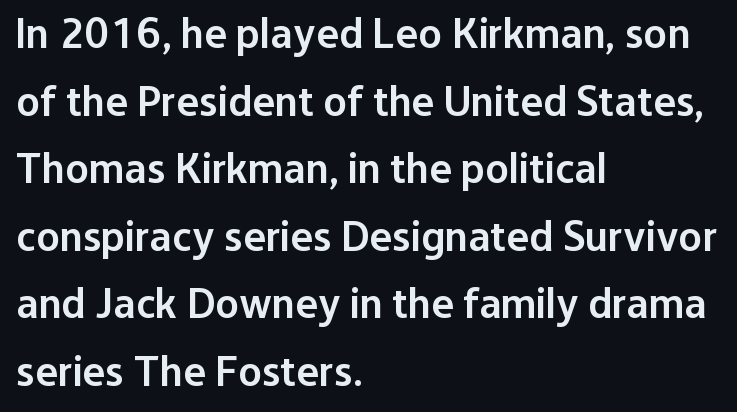
Q: Is the text bold? A: Semi-bold.
Q: Is the text italic (slanted)? A: No, it is upright.
Q: Is the typeface a serif or a sans-serif typeface? A: Sans-serif.
Q: Is the text underlined? A: No.
Q: How is the paragraph aligned? A: Left-aligned.
Q: Is the spacing between letters normal or unusually wide? A: Normal.
Q: Is the spacing between lines tight, normal or loose? A: Normal.
Q: Width (condensed, normal, or wide)? A: Normal.
Q: Stroke contrast? A: Low.
Q: x-height? A: Medium.
Q: Monospaced? A: No.
